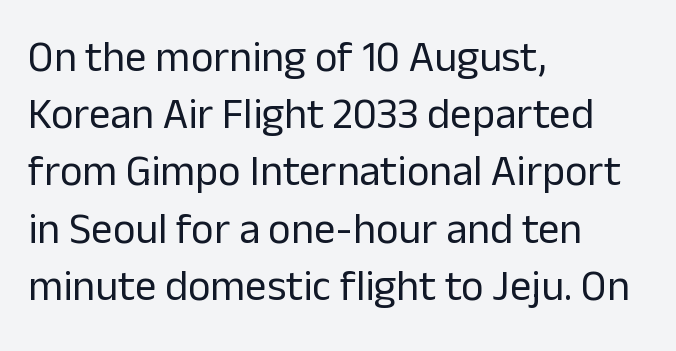
The image shows 43 px regular-weight sans-serif type, upright; set left-aligned, normal line spacing (1.33x), normal letter spacing, not underlined; low stroke contrast and a medium x-height.
